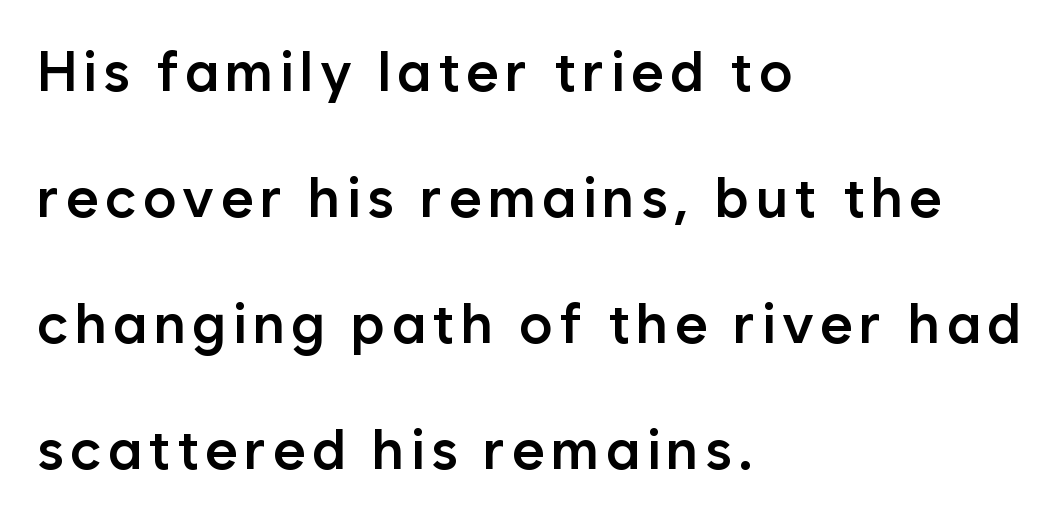
How heavy is the stroke? Medium-heavy — a semibold, shy of bold. Think of a printed novel: that variable character pitch is what you see here. The words here are not underlined. In terms of letterform style, serifs are entirely absent. Characters remain perfectly vertical along every line. Notice the wide empty band between every row — that's loose leading.
